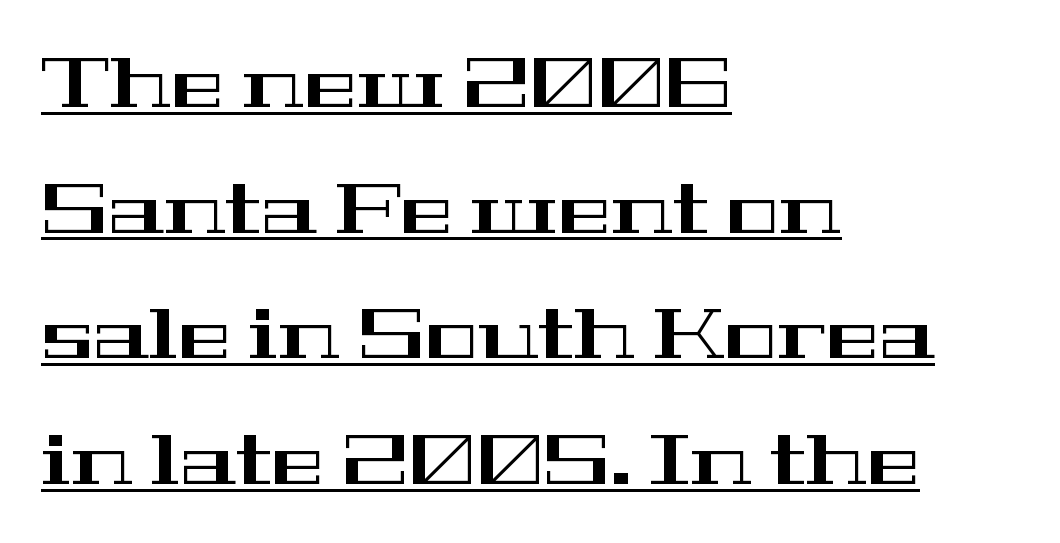
Looks like regular typesetting: each glyph gets only the width it needs. The gaps between neighbouring characters are ordinary and unremarkable. Honestly, the underline is the first thing you notice here. The lettering holds an erect, upright posture throughout. The ragged edge is on the right, which tells us the setting is flush left. A serif font was chosen for this passage.
